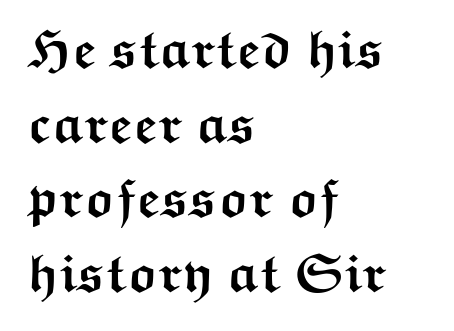
{"serif": "no", "italic": "no", "bold": "yes", "weight": "semibold", "width": "wide", "stroke_contrast": "medium", "x_height": "medium", "monospaced": "no", "underline": "no", "align": "left", "line_spacing": "normal", "line_spacing_ratio": 1.41, "letter_spacing": "normal", "letter_spacing_em": 0.0, "glyph_px": 53}
